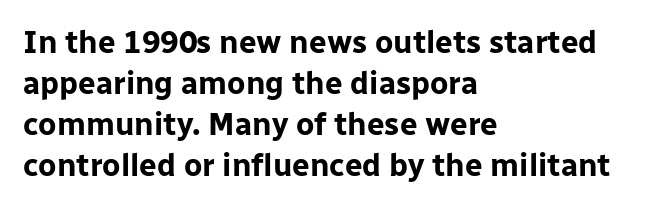
The image shows 31 px bold sans-serif type, upright; set left-aligned, normal line spacing (1.32x), normal letter spacing, not underlined; low stroke contrast and a medium x-height.
